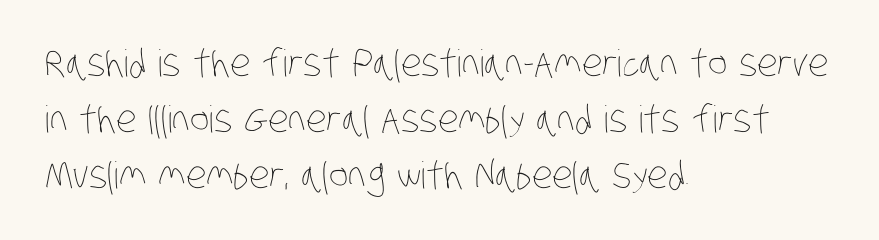
The image shows 37 px thin, condensed type; set left-aligned, normal line spacing (1.51x), normal letter spacing, not underlined; low stroke contrast and a large x-height.
